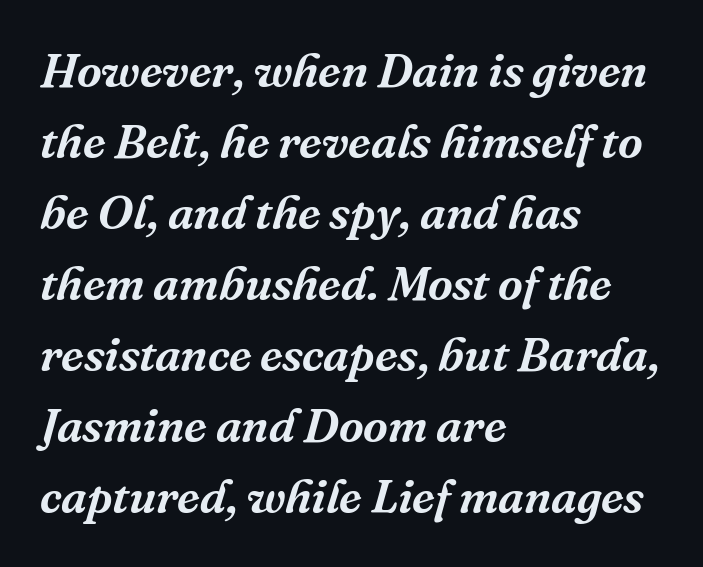
The image shows 48 px serif type, italic (leaning right); set left-aligned, normal line spacing (1.48x), normal letter spacing, not underlined; medium stroke contrast and a medium x-height.
